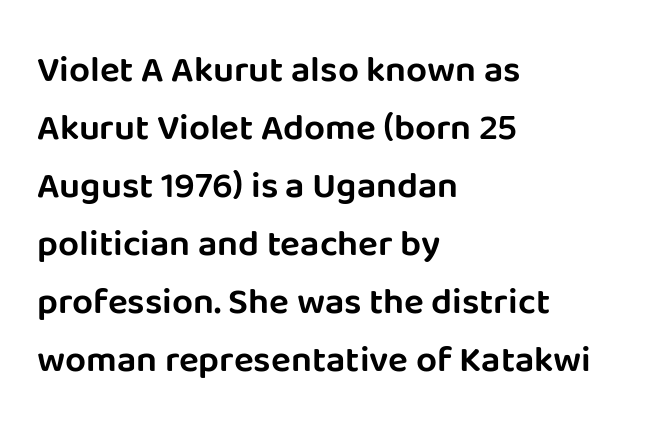
Q: Is the text italic (slanted)? A: No, it is upright.
Q: Is the typeface a serif or a sans-serif typeface? A: Sans-serif.
Q: Is the text underlined? A: No.
Q: How is the paragraph aligned? A: Left-aligned.
Q: Is the spacing between letters normal or unusually wide? A: Normal.
Q: Is the spacing between lines tight, normal or loose? A: Normal.
Q: Width (condensed, normal, or wide)? A: Normal.
Q: Stroke contrast? A: Low.
Q: x-height? A: Large.
Q: Monospaced? A: No.
